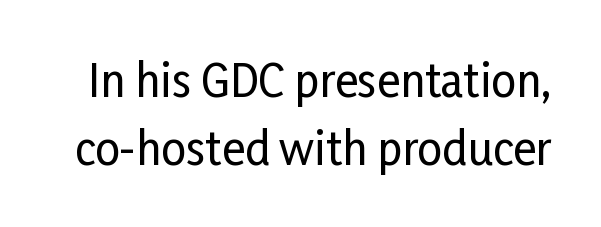
{"serif": "no", "italic": "no", "width": "condensed", "stroke_contrast": "low", "x_height": "medium", "monospaced": "no", "underline": "no", "line_spacing": "normal", "line_spacing_ratio": 1.54, "letter_spacing": "normal", "letter_spacing_em": 0.0, "glyph_px": 44}
